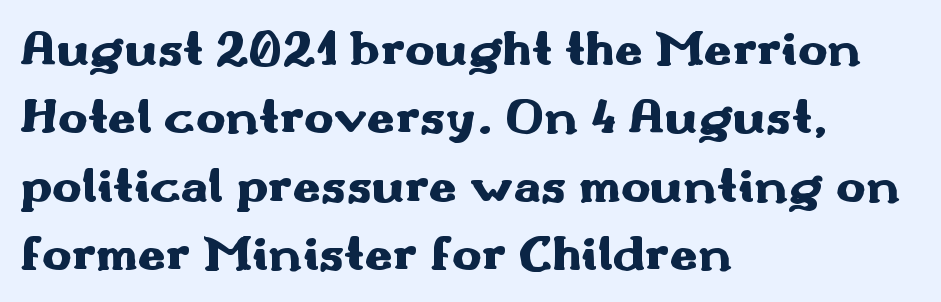
Is this a sans? Yes — the strokes have no serifs. Weight: bold. Words appear dense and cohesive because spacing is normal. In terms of leading, this rendering sits right in the middle.
